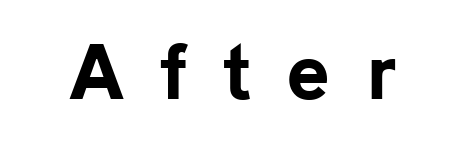
{"serif": "no", "italic": "no", "bold": "yes", "weight": "bold", "width": "normal", "stroke_contrast": "low", "x_height": "medium", "monospaced": "no", "underline": "no", "letter_spacing": "wide", "letter_spacing_em": 0.5, "glyph_px": 72}
